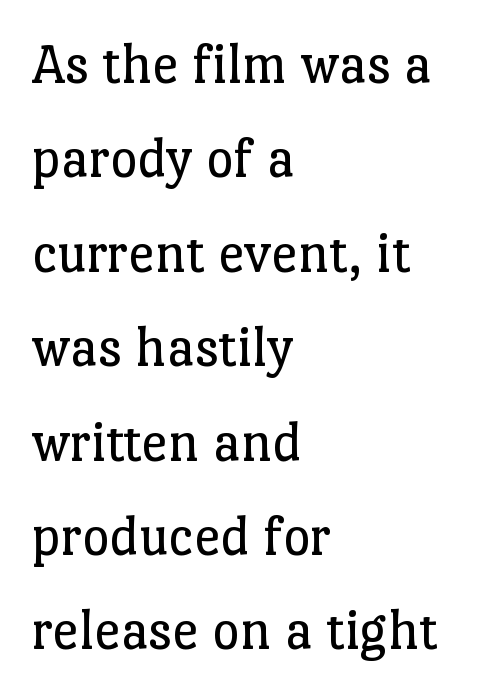
Q: Is the text bold? A: No.
Q: Is the text italic (slanted)? A: No, it is upright.
Q: Is the typeface a serif or a sans-serif typeface? A: Serif.
Q: Is the text underlined? A: No.
Q: How is the paragraph aligned? A: Left-aligned.
Q: Is the spacing between letters normal or unusually wide? A: Normal.
Q: Is the spacing between lines tight, normal or loose? A: Normal.
Q: Width (condensed, normal, or wide)? A: Normal.
Q: Stroke contrast? A: Low.
Q: x-height? A: Medium.
Q: Monospaced? A: No.
